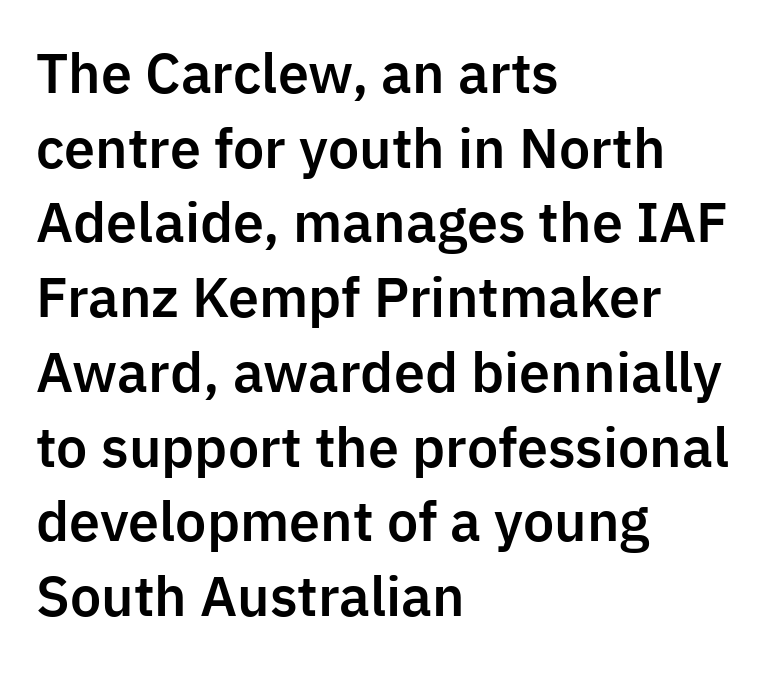
{"serif": "no", "italic": "no", "width": "normal", "stroke_contrast": "low", "x_height": "medium", "monospaced": "no", "underline": "no", "align": "left", "line_spacing": "normal", "line_spacing_ratio": 1.41, "letter_spacing": "normal", "letter_spacing_em": 0.0, "glyph_px": 53}
